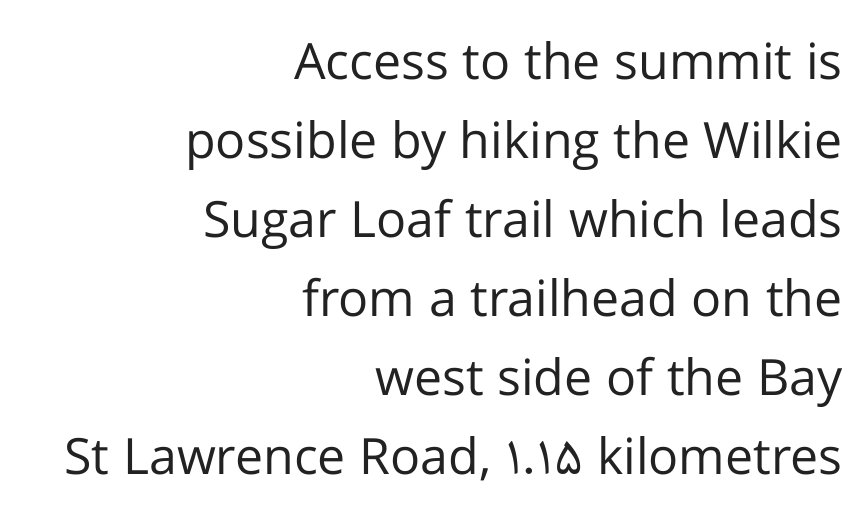
The image shows 50 px regular-weight sans-serif type, upright; set right-aligned, normal line spacing (1.58x), normal letter spacing, not underlined; low stroke contrast and a medium x-height.
